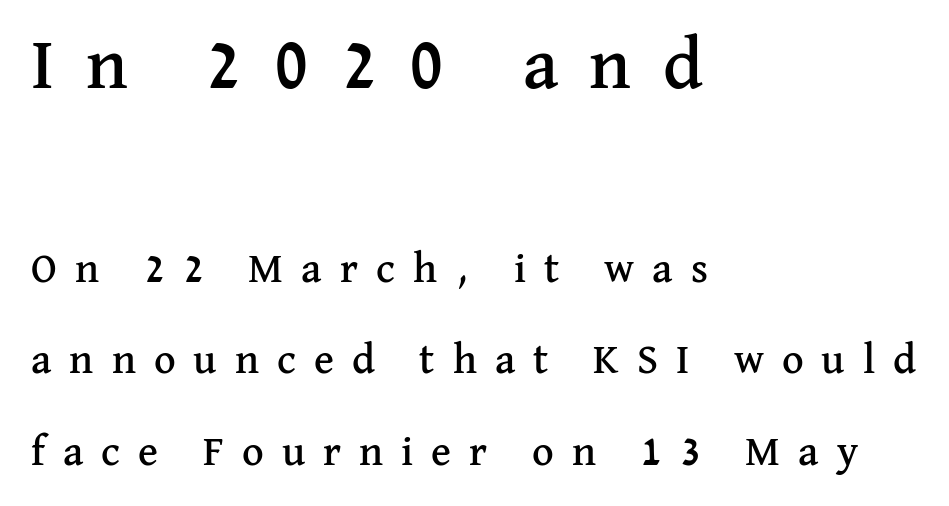
{"serif": "yes", "italic": "no", "width": "normal", "stroke_contrast": "medium", "x_height": "medium", "monospaced": "no", "underline": "no", "align": "left", "line_spacing": "loose", "line_spacing_ratio": 2.18, "letter_spacing": "wide", "letter_spacing_em": 0.43, "larger_block": "first", "size_ratio": 1.74, "glyph_px": 73}
